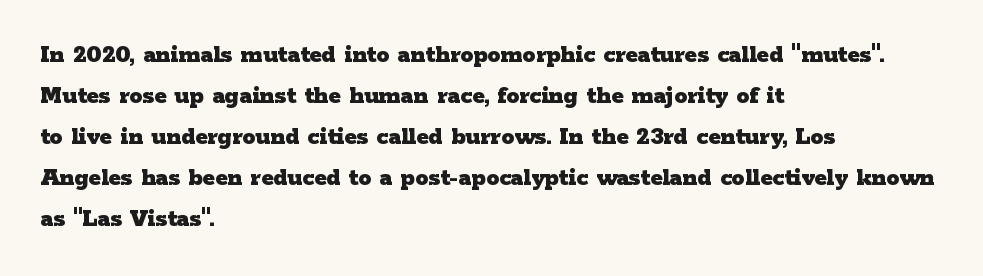
Q: Is the text bold? A: Yes.
Q: Is the text italic (slanted)? A: No, it is upright.
Q: Is the text underlined? A: No.
Q: How is the paragraph aligned? A: Left-aligned.
Q: Is the spacing between letters normal or unusually wide? A: Normal.
Q: Is the spacing between lines tight, normal or loose? A: Normal.
